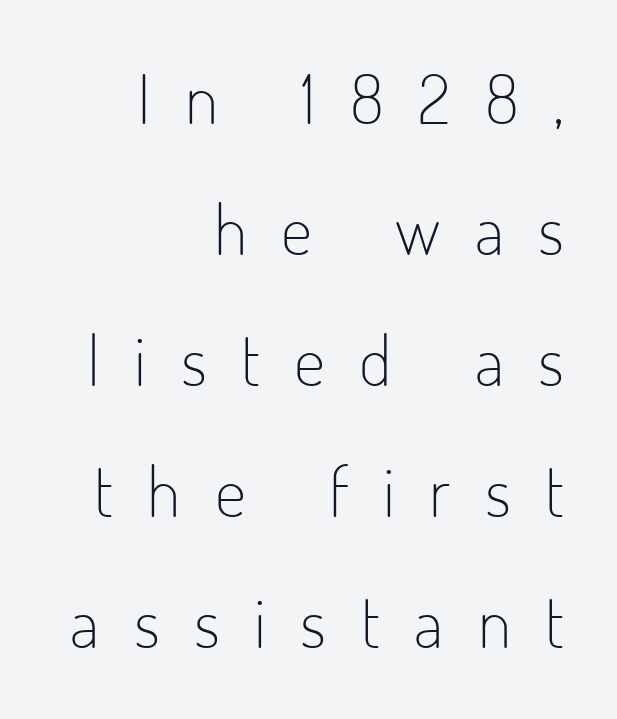
Q: Is the text bold? A: No.
Q: Is the text italic (slanted)? A: No, it is upright.
Q: Is the typeface a serif or a sans-serif typeface? A: Sans-serif.
Q: Is the text underlined? A: No.
Q: How is the paragraph aligned? A: Right-aligned.
Q: Is the spacing between letters normal or unusually wide? A: Unusually wide.
Q: Is the spacing between lines tight, normal or loose? A: Loose.
Q: Width (condensed, normal, or wide)? A: Condensed.
Q: Stroke contrast? A: Low.
Q: x-height? A: Small.
Q: Monospaced? A: No.
